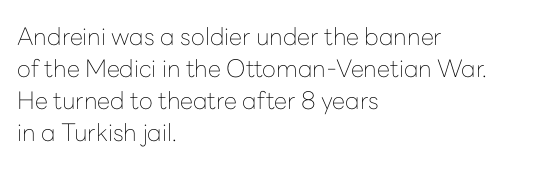
{"italic": "no", "bold": "no", "underline": "no", "align": "left", "line_spacing": "normal", "line_spacing_ratio": 1.34, "letter_spacing": "normal", "letter_spacing_em": 0.0, "glyph_px": 24}
